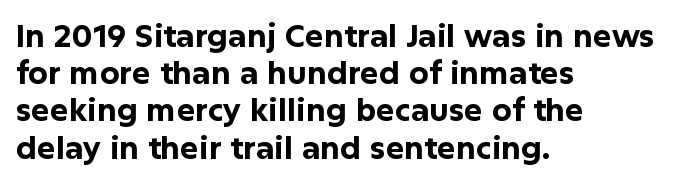
Q: Is the text bold? A: Yes.
Q: Is the text italic (slanted)? A: No, it is upright.
Q: Is the typeface a serif or a sans-serif typeface? A: Sans-serif.
Q: Is the text underlined? A: No.
Q: How is the paragraph aligned? A: Left-aligned.
Q: Is the spacing between letters normal or unusually wide? A: Normal.
Q: Width (condensed, normal, or wide)? A: Normal.
Q: Stroke contrast? A: Low.
Q: x-height? A: Medium.
Q: Monospaced? A: No.
